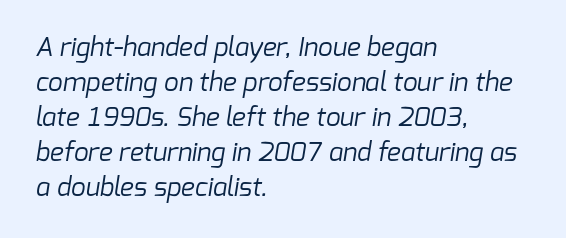
The image shows 26 px text type; set left-aligned, normal line spacing (1.35x), normal letter spacing, not underlined.
